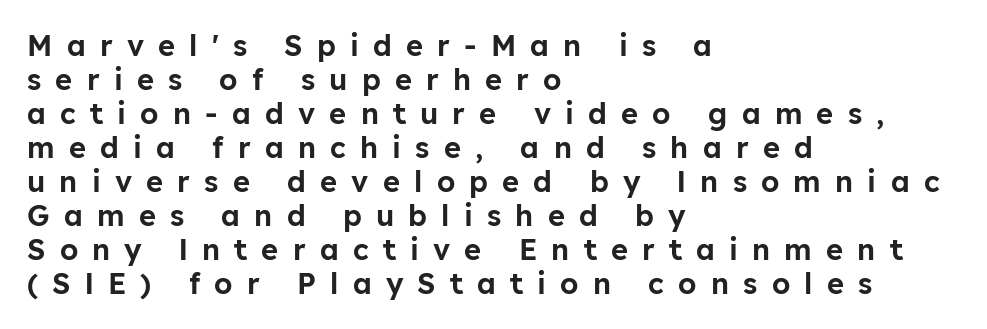
Q: Is the text italic (slanted)? A: No, it is upright.
Q: Is the typeface a serif or a sans-serif typeface? A: Sans-serif.
Q: Is the text underlined? A: No.
Q: How is the paragraph aligned? A: Left-aligned.
Q: Is the spacing between letters normal or unusually wide? A: Unusually wide.
Q: Width (condensed, normal, or wide)? A: Normal.
Q: Stroke contrast? A: Low.
Q: x-height? A: Medium.
Q: Monospaced? A: No.
